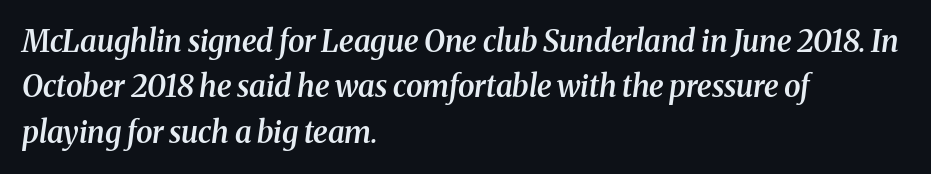
Q: Is the text bold? A: Semi-bold.
Q: Is the text italic (slanted)? A: Yes, it leans right by about 8 degrees.
Q: Is the typeface a serif or a sans-serif typeface? A: Serif.
Q: Is the text underlined? A: No.
Q: How is the paragraph aligned? A: Left-aligned.
Q: Is the spacing between letters normal or unusually wide? A: Normal.
Q: Is the spacing between lines tight, normal or loose? A: Normal.
Q: Width (condensed, normal, or wide)? A: Normal.
Q: Stroke contrast? A: Medium.
Q: x-height? A: Medium.
Q: Monospaced? A: No.
